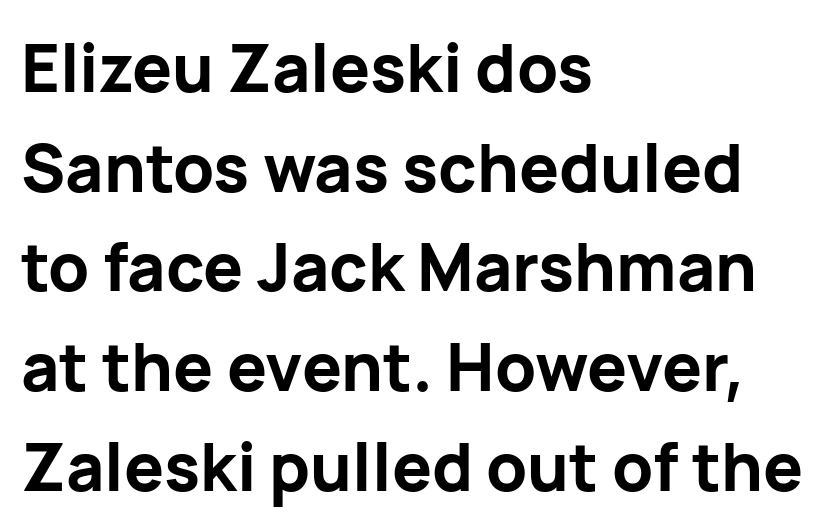
{"serif": "no", "italic": "no", "bold": "yes", "weight": "bold", "width": "normal", "stroke_contrast": "low", "x_height": "medium", "monospaced": "no", "underline": "no", "align": "left", "line_spacing": "normal", "line_spacing_ratio": 1.51, "letter_spacing": "normal", "letter_spacing_em": 0.0, "glyph_px": 66}
